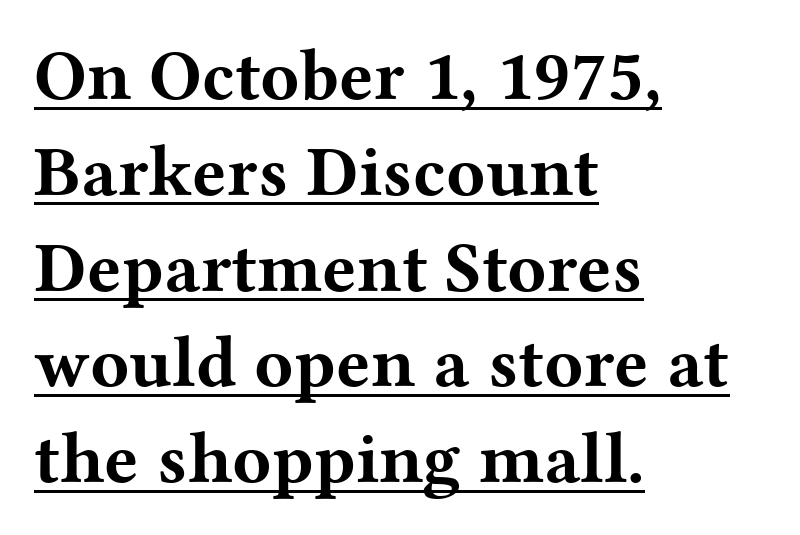
Unlike a clean sans, this face finishes its strokes with serifs. The strokes are fattened all the way to bold. This sample has the flowing, uneven cadence of proportional lettering. The font's upright variant was chosen for this text. Characters follow at the spacing the type designer built in.
